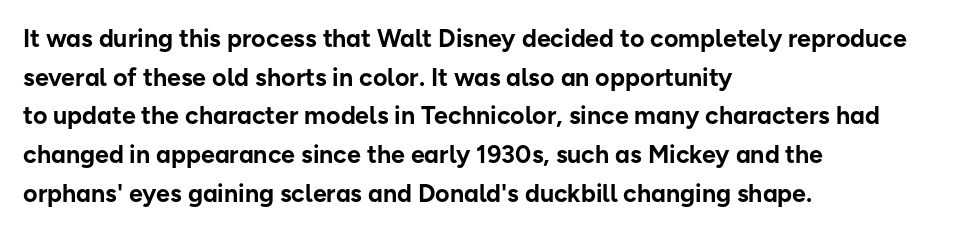
Q: Is the text bold? A: Yes.
Q: Is the text italic (slanted)? A: No, it is upright.
Q: Is the text underlined? A: No.
Q: How is the paragraph aligned? A: Left-aligned.
Q: Is the spacing between letters normal or unusually wide? A: Normal.
Q: Is the spacing between lines tight, normal or loose? A: Normal.
